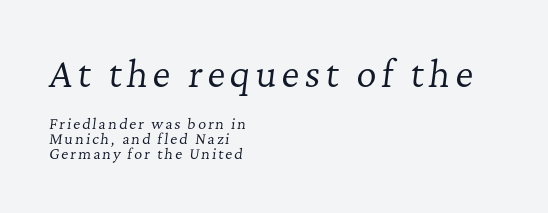
Q: Is the text bold? A: No.
Q: Is the text italic (slanted)? A: Yes, it leans right by about 7 degrees.
Q: Is the typeface a serif or a sans-serif typeface? A: Serif.
Q: Is the text underlined? A: No.
Q: How is the paragraph aligned? A: Left-aligned.
Q: Is the spacing between lines tight, normal or loose? A: Tight.
Q: Which block of text is set in a larger size, the first (top) or the second (bottom)? A: The first (top) one.
Q: Width (condensed, normal, or wide)? A: Normal.
Q: Stroke contrast? A: Low.
Q: x-height? A: Medium.
Q: Monospaced? A: No.
